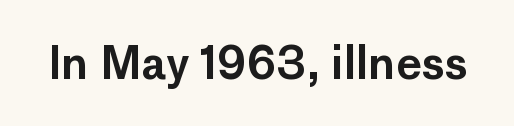
Q: Is the text italic (slanted)? A: No, it is upright.
Q: Is the typeface a serif or a sans-serif typeface? A: Sans-serif.
Q: Is the text underlined? A: No.
Q: Is the spacing between letters normal or unusually wide? A: Normal.
Q: Width (condensed, normal, or wide)? A: Normal.
Q: Stroke contrast? A: Low.
Q: x-height? A: Medium.
Q: Monospaced? A: No.
